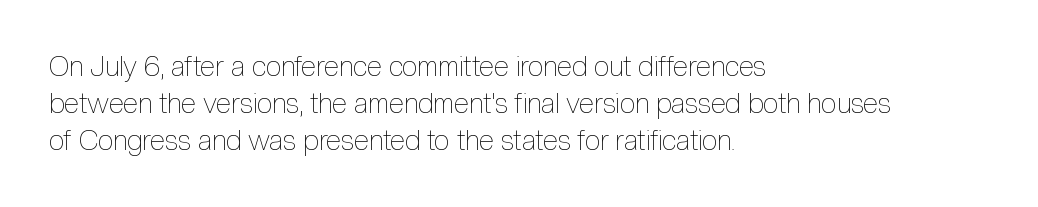
The image shows 28 px thin, condensed type, upright; set left-aligned, normal line spacing (1.33x), normal letter spacing, not underlined; a medium x-height.
